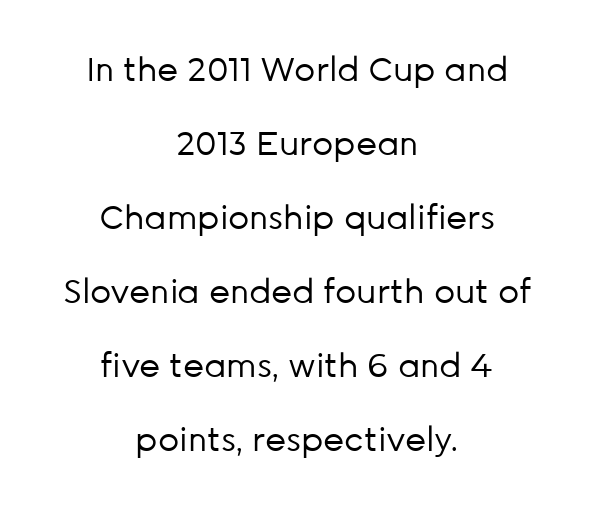
Heaviness? Minimal to ordinary, like unemphasized prose. Does extra space separate the letters? No, they use regular spacing. Descender tails drop into unmarked territory. This block would shrink considerably if given ordinary leading; it's expanded now.
